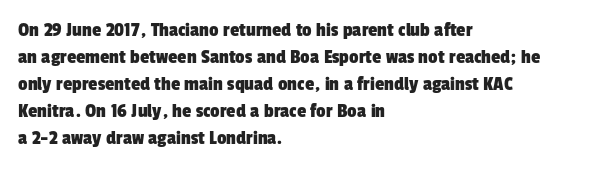
The image shows 21 px text type; set left-aligned, normal line spacing (1.29x), normal letter spacing, not underlined.
